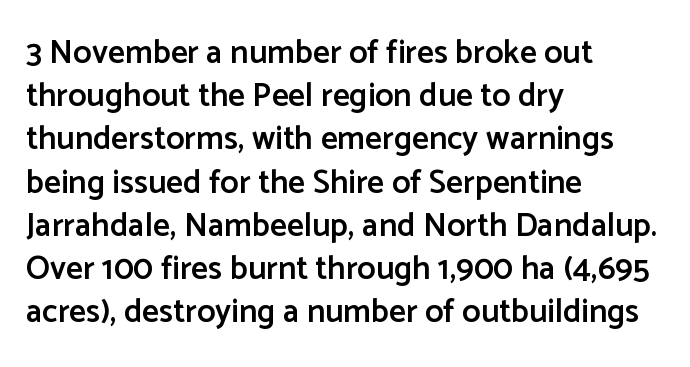
Q: Is the text bold? A: Semi-bold.
Q: Is the text italic (slanted)? A: No, it is upright.
Q: Is the typeface a serif or a sans-serif typeface? A: Sans-serif.
Q: Is the text underlined? A: No.
Q: How is the paragraph aligned? A: Left-aligned.
Q: Is the spacing between letters normal or unusually wide? A: Normal.
Q: Is the spacing between lines tight, normal or loose? A: Normal.
Q: Width (condensed, normal, or wide)? A: Normal.
Q: Stroke contrast? A: Low.
Q: x-height? A: Medium.
Q: Monospaced? A: No.
